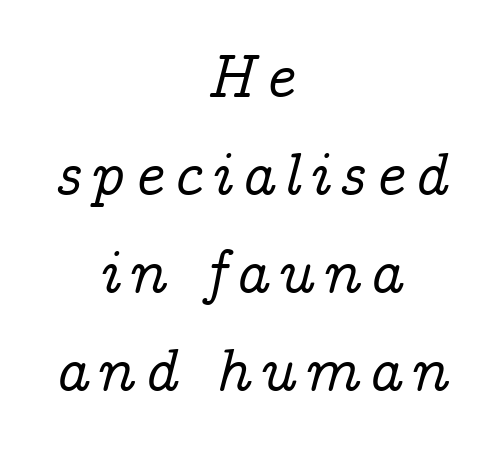
A bare baseline throughout the passage. The lines sit at an ordinary, default distance from one another. The typography opts for an oblique posture over an upright one. Caption: multi-line text, centered on the measure. In terms of letterform style, serifs are clearly present.
